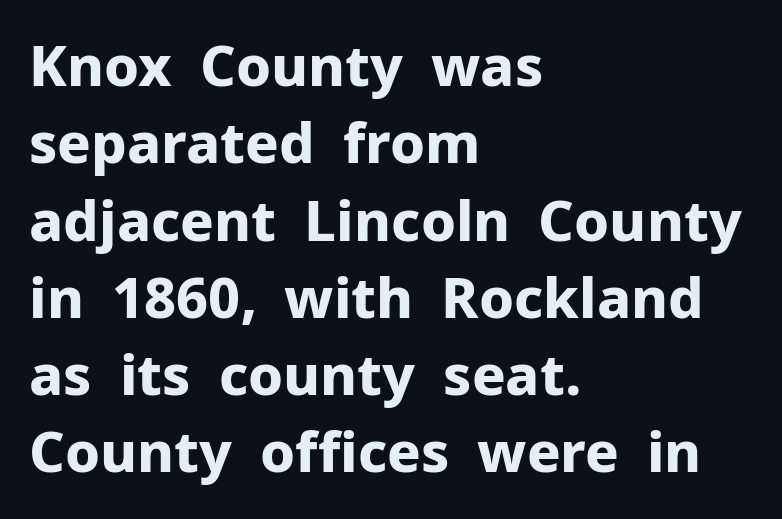
Q: Is the text bold? A: Yes.
Q: Is the text italic (slanted)? A: No, it is upright.
Q: Is the typeface a serif or a sans-serif typeface? A: Sans-serif.
Q: Is the text underlined? A: No.
Q: How is the paragraph aligned? A: Left-aligned.
Q: Is the spacing between letters normal or unusually wide? A: Normal.
Q: Is the spacing between lines tight, normal or loose? A: Normal.
Q: Width (condensed, normal, or wide)? A: Normal.
Q: Stroke contrast? A: Low.
Q: x-height? A: Medium.
Q: Monospaced? A: No.
